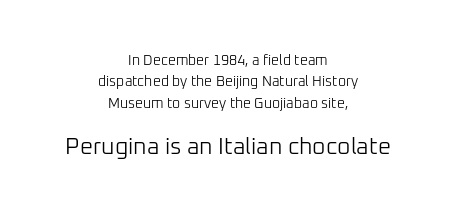
Regarding leading, the lines here are spaced in the standard way. Compared with a typical body face, this is equally light or lighter still. Horizontally, the lines are justified to the midpoint only. Is the lower block the larger one? Yes — the lower block carries the bigger type. Spacing between characters is what you'd get straight out of the box. Style check: upright.
